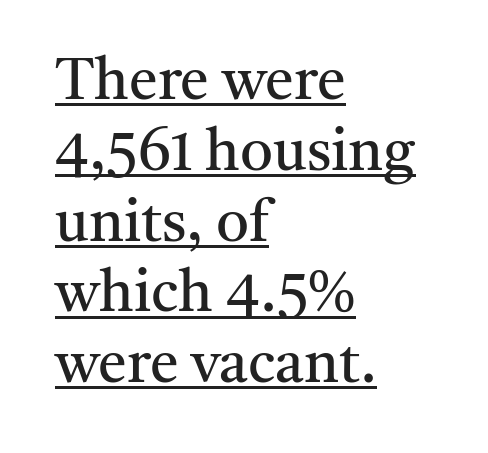
Decoration check: the copy is underlined. Is this a sans? No — the strokes have serifs. The lines in this sample share a left origin and differ only in where they stop. You could call the tracking neutral — neither tight nor loose.
